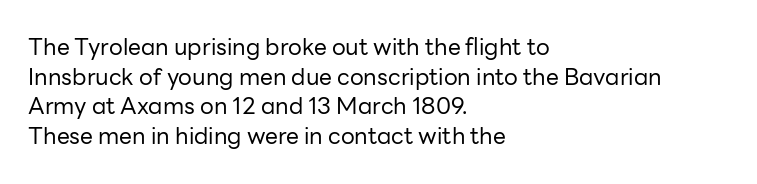
Q: Is the text bold? A: No.
Q: Is the text italic (slanted)? A: No, it is upright.
Q: Is the text underlined? A: No.
Q: How is the paragraph aligned? A: Left-aligned.
Q: Is the spacing between letters normal or unusually wide? A: Normal.
Q: Is the spacing between lines tight, normal or loose? A: Normal.
